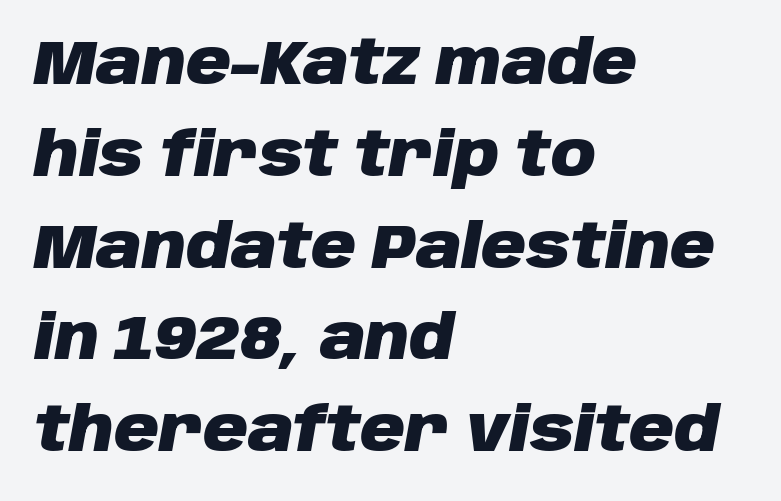
Set as a true bold cut, around the 700 mark. Leading matches the norm, producing a regular column. Type without underlining. The whole block is typeset with a tilt. The compositor pushed each line to the left boundary. The rendering uses natural spacing where letterforms have individual widths.
